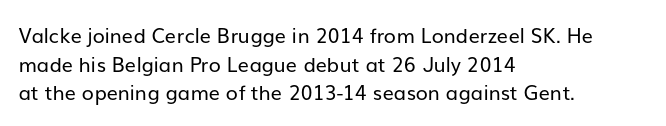
Q: Is the text bold? A: No.
Q: Is the text italic (slanted)? A: No, it is upright.
Q: Is the text underlined? A: No.
Q: How is the paragraph aligned? A: Left-aligned.
Q: Is the spacing between letters normal or unusually wide? A: Normal.
Q: Is the spacing between lines tight, normal or loose? A: Normal.
